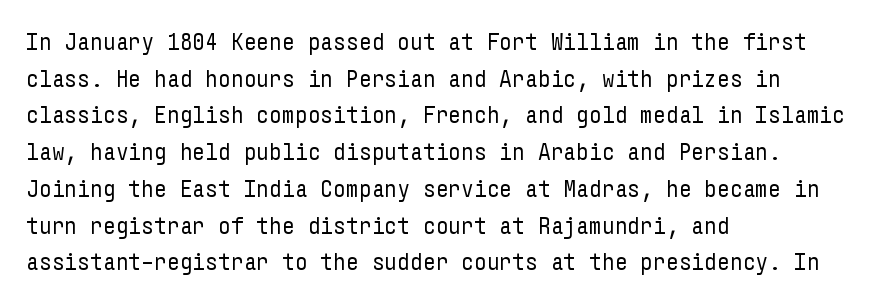
{"italic": "no", "bold": "no", "underline": "no", "align": "left", "line_spacing": "normal", "line_spacing_ratio": 1.47, "letter_spacing": "normal", "letter_spacing_em": 0.0, "glyph_px": 25}
